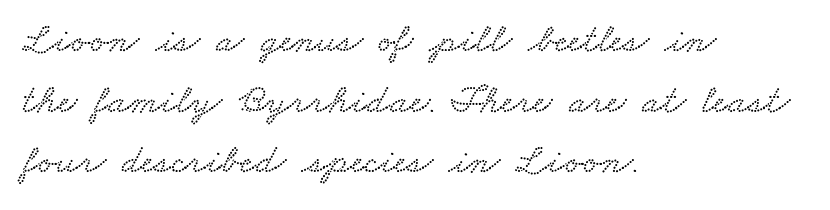
Baseline-to-baseline distance is the conventional proportion of letter height. These lines are set flush left with a ragged right edge. Varying glyph widths throughout — classic text-font behaviour. The foot of each line stays bare and open. Tracking here is standard; glyphs follow each other at the usual distance.
